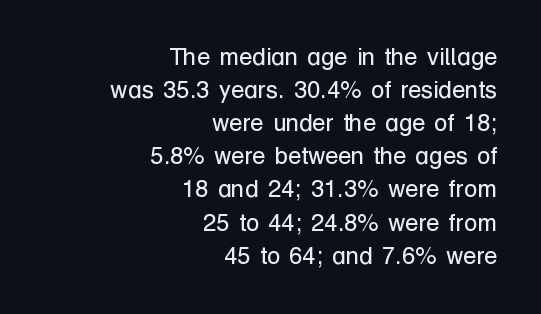
The rendering keeps characters at their native spacing. Check under the words: just untouched page. The lettering stays uniformly vertical, giving the passage a roman look. Think standard paragraph weight, or any step lighter than that. The compositor pushed each line to the right boundary. Summary of vertical rhythm: regular, with standard interline spacing.
